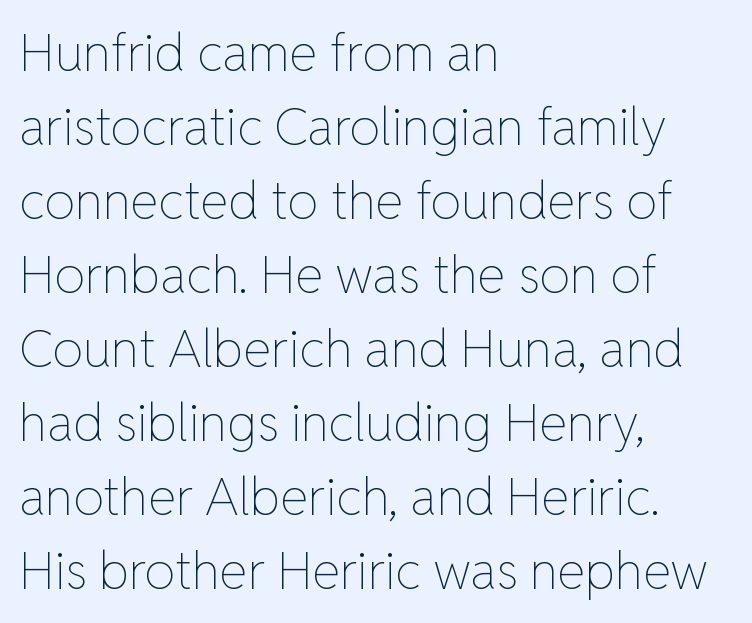
The image shows 51 px thin type, upright; set left-aligned, normal line spacing (1.45x), normal letter spacing, not underlined; low stroke contrast and a medium x-height.
